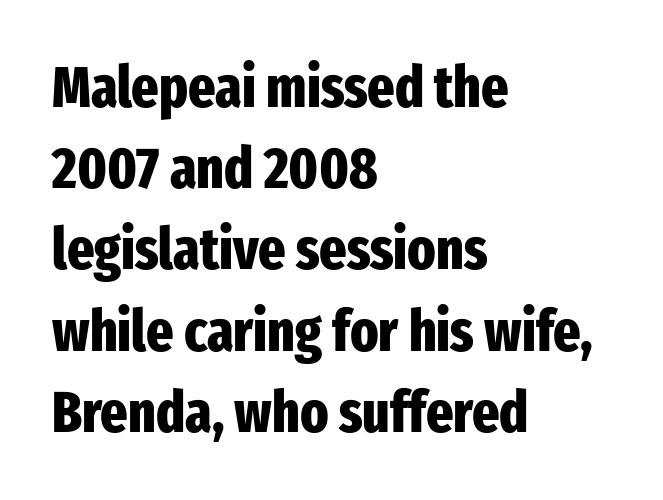
{"serif": "no", "italic": "no", "bold": "yes", "weight": "heavy", "width": "condensed", "stroke_contrast": "low", "x_height": "medium", "monospaced": "no", "underline": "no", "align": "left", "line_spacing": "normal", "line_spacing_ratio": 1.4, "letter_spacing": "normal", "letter_spacing_em": 0.0, "glyph_px": 58}
